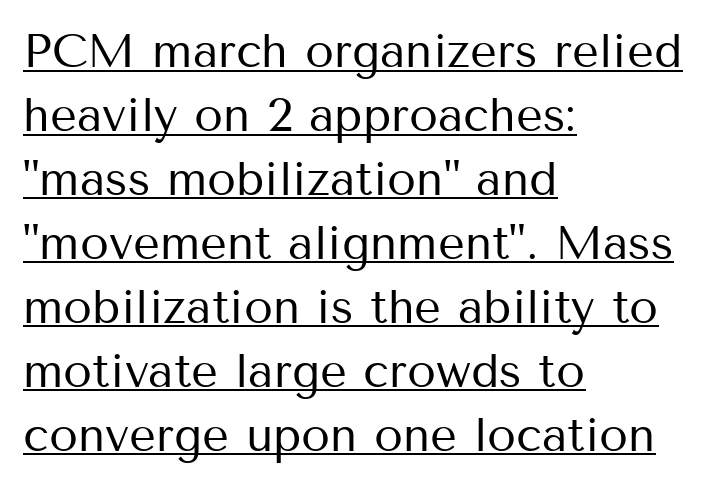
The image shows 47 px regular-weight sans-serif type, upright; set left-aligned, normal line spacing (1.36x), normal letter spacing, underlined; medium stroke contrast and a medium x-height.
